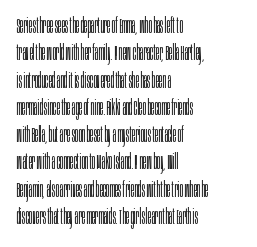
Q: Is the text bold? A: No.
Q: Is the text italic (slanted)? A: No, it is upright.
Q: Is the text underlined? A: No.
Q: How is the paragraph aligned? A: Left-aligned.
Q: Is the spacing between letters normal or unusually wide? A: Normal.
Q: Is the spacing between lines tight, normal or loose? A: Normal.
